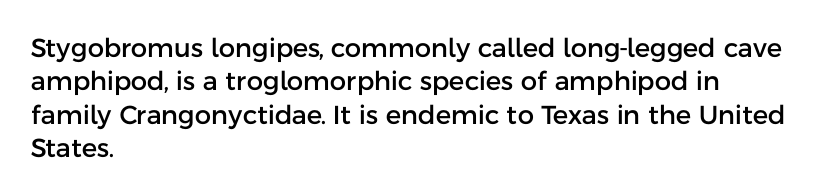
Beneath every word, the page is bare. Evenly set lines give the paragraph a standard silhouette. The compositor pushed each line to the left boundary. Spacing between characters is what you'd get straight out of the box. When letters stand straight like this, we call the style roman or upright.
